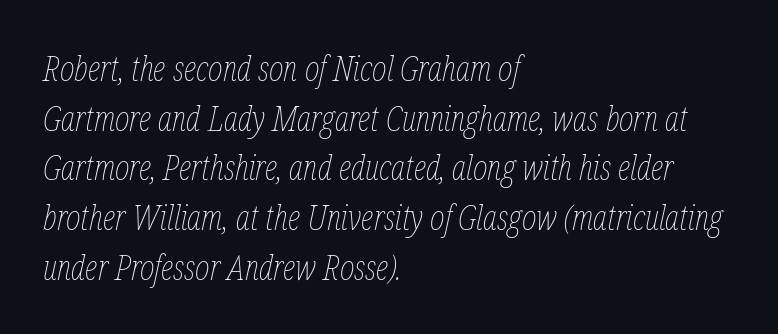
Leftover space on each line is placed entirely after the last word. Between one letter and the next there's only the usual sliver of space. The letters are slanted; this is an italic face. This is not heavy type; no bold has been used.
